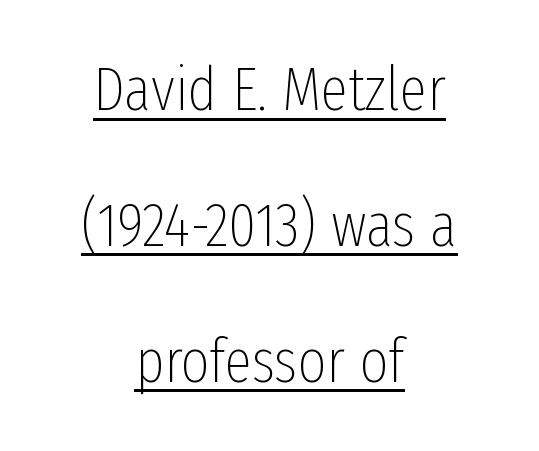
{"serif": "no", "italic": "no", "bold": "no", "weight": "thin", "width": "condensed", "stroke_contrast": "low", "x_height": "medium", "monospaced": "no", "underline": "yes", "align": "center", "line_spacing": "loose", "line_spacing_ratio": 2.19, "letter_spacing": "normal", "letter_spacing_em": 0.0, "glyph_px": 62}
